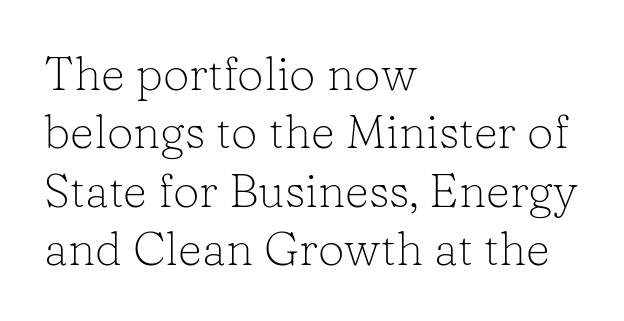
Tracking value appears to be zero — textbook default spacing. Each stroke keeps to a modest, everyday thickness or less. Spacing verdict: proportional, widths tailored to each character. Style check: upright. This sample uses a serif face.
